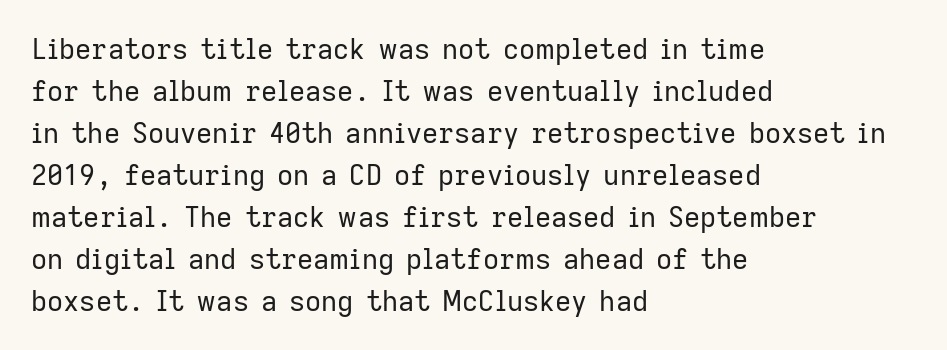
The image shows 28 px regular-weight sans-serif type, upright; set left-aligned, normal line spacing (1.5x), normal letter spacing, not underlined; low stroke contrast and a medium x-height.
